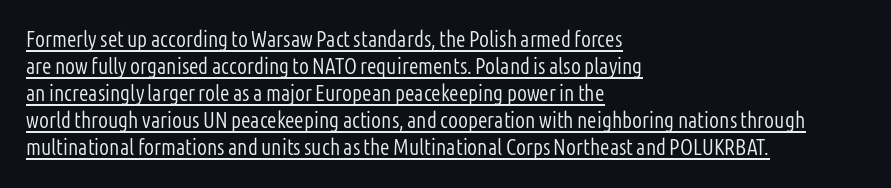
The image shows 22 px text type, upright; set left-aligned, line spacing 1.23x, normal letter spacing, underlined.
